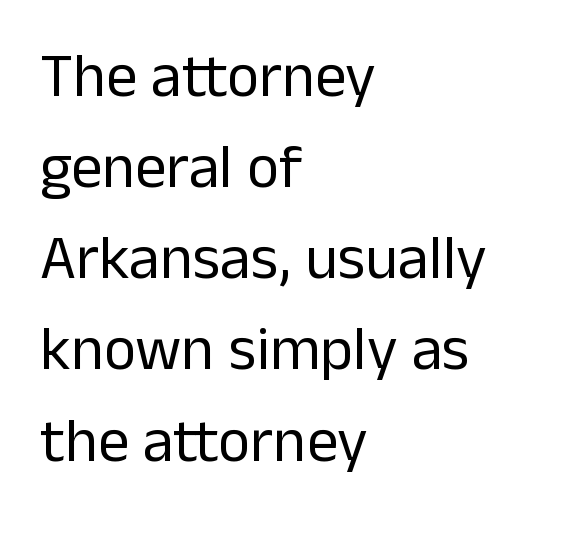
Lines of text with bare space underneath. The lettering holds an erect, upright posture throughout. The type family on display is of the sans-serif kind. These lines are set flush left with a ragged right edge. The strokes carry an ordinary text weight at most.
